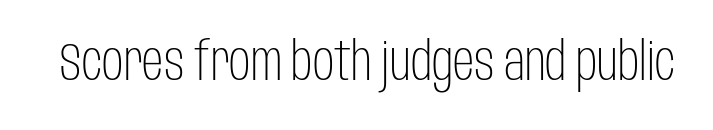
Q: Is the text bold? A: No.
Q: Is the text italic (slanted)? A: No, it is upright.
Q: Is the typeface a serif or a sans-serif typeface? A: Sans-serif.
Q: Is the text underlined? A: No.
Q: Is the spacing between letters normal or unusually wide? A: Normal.
Q: Width (condensed, normal, or wide)? A: Condensed.
Q: Stroke contrast? A: Low.
Q: x-height? A: Large.
Q: Monospaced? A: No.
